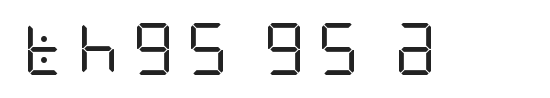
Q: Is the text bold? A: No.
Q: Is the text italic (slanted)? A: No, it is upright.
Q: Is the typeface a serif or a sans-serif typeface? A: Sans-serif.
Q: Is the text underlined? A: No.
Q: Is the spacing between letters normal or unusually wide? A: Unusually wide.
Q: Width (condensed, normal, or wide)? A: Condensed.
Q: Stroke contrast? A: Low.
Q: x-height? A: Large.
